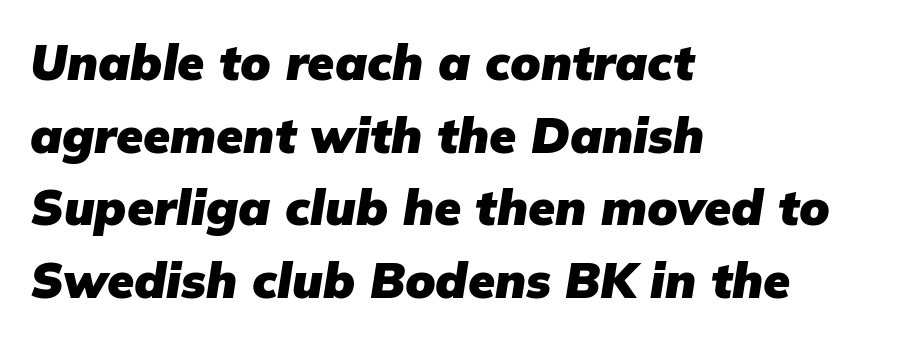
The image shows 49 px heavy type, italic (leaning right); set left-aligned, normal line spacing (1.48x), normal letter spacing, not underlined; low stroke contrast and a medium x-height.
